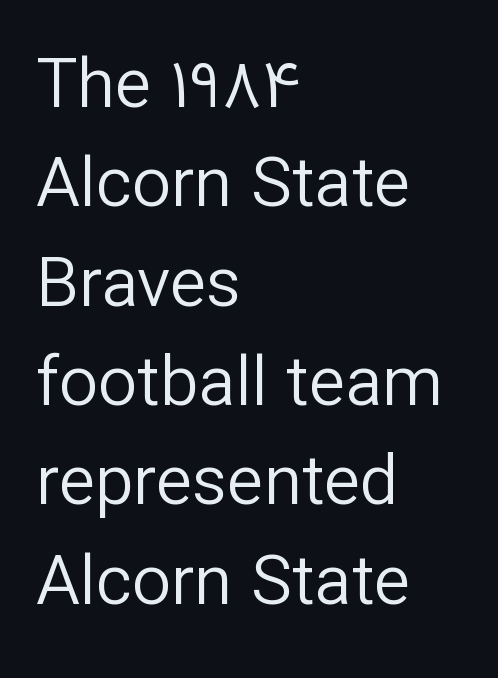
Q: Is the text bold? A: No.
Q: Is the text italic (slanted)? A: No, it is upright.
Q: Is the typeface a serif or a sans-serif typeface? A: Sans-serif.
Q: Is the text underlined? A: No.
Q: How is the paragraph aligned? A: Left-aligned.
Q: Is the spacing between letters normal or unusually wide? A: Normal.
Q: Is the spacing between lines tight, normal or loose? A: Normal.
Q: Width (condensed, normal, or wide)? A: Normal.
Q: Stroke contrast? A: Low.
Q: x-height? A: Medium.
Q: Monospaced? A: No.
